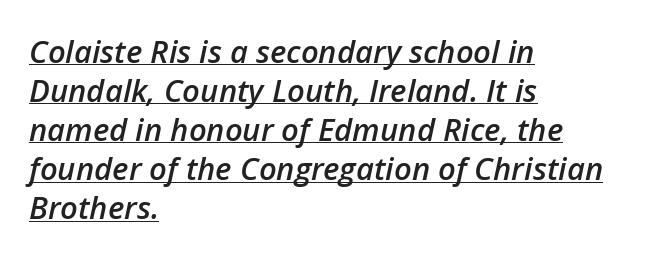
Q: Is the text bold? A: Semi-bold.
Q: Is the text italic (slanted)? A: Yes, it leans right by about 12 degrees.
Q: Is the text underlined? A: Yes.
Q: How is the paragraph aligned? A: Left-aligned.
Q: Is the spacing between letters normal or unusually wide? A: Normal.
Q: Is the spacing between lines tight, normal or loose? A: Normal.
Q: Width (condensed, normal, or wide)? A: Normal.
Q: Stroke contrast? A: Low.
Q: x-height? A: Medium.
Q: Monospaced? A: No.
